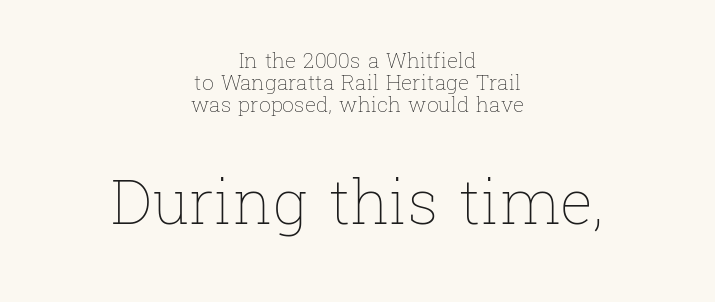
The image shows 62 px thin type, upright; set centered, tight line spacing (1.05x), normal letter spacing, not underlined; the second (bottom) block is 2.95x larger; low stroke contrast and a medium x-height.
